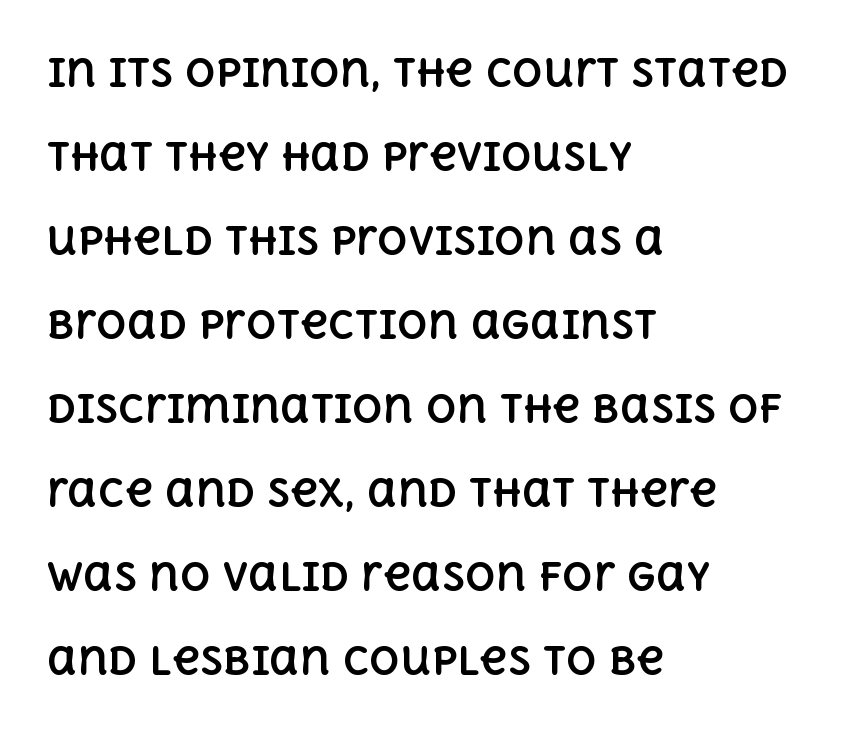
The image shows 38 px bold type, upright; set left-aligned, loose line spacing (2.21x), normal letter spacing, not underlined; a large x-height.
